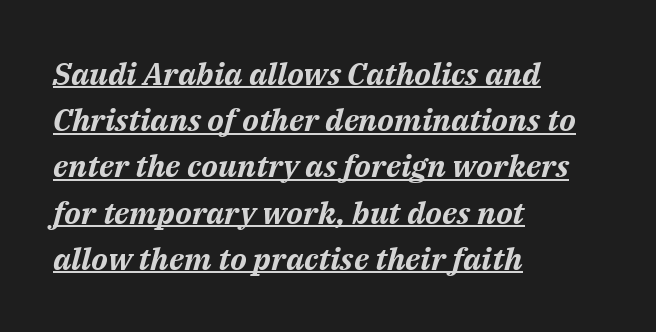
The image shows 31 px bold type, italic (leaning right); set left-aligned, normal line spacing (1.49x), normal letter spacing, underlined; medium stroke contrast and a medium x-height.
